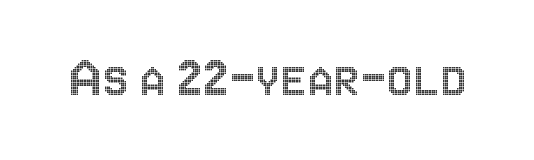
The image shows 59 px condensed type, upright; set normal letter spacing, not underlined; a large x-height.
